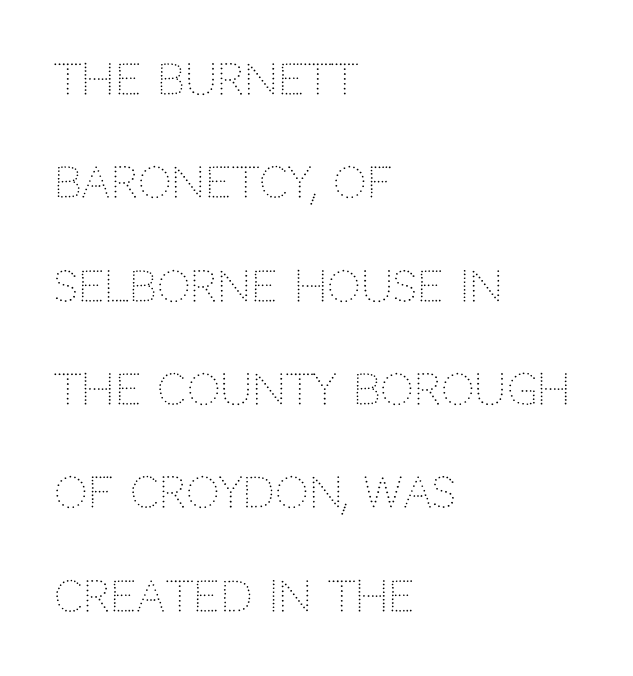
The image shows 42 px light sans-serif type, upright; set left-aligned, loose line spacing (2.46x), normal letter spacing, not underlined; low stroke contrast and a large x-height.
